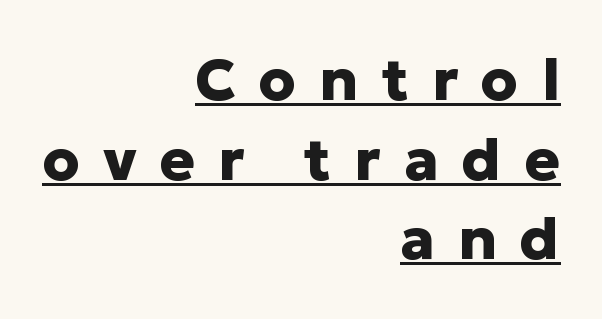
The image shows 59 px heavy sans-serif type, upright; set right-aligned, normal line spacing (1.35x), unusually wide letter spacing (+0.39 em), underlined; low stroke contrast and a medium x-height.
